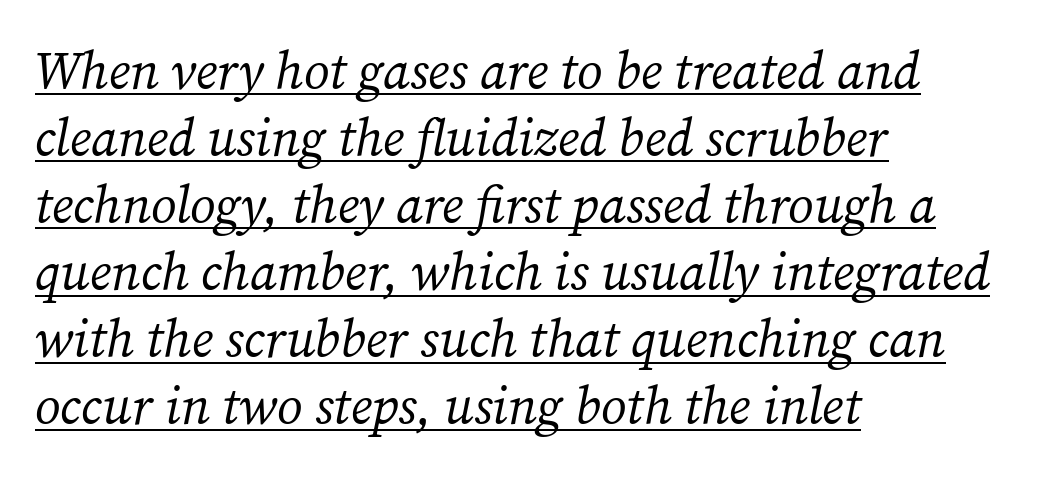
Q: Is the text bold? A: No.
Q: Is the text italic (slanted)? A: Yes, it leans right by about 12 degrees.
Q: Is the typeface a serif or a sans-serif typeface? A: Serif.
Q: Is the text underlined? A: Yes.
Q: How is the paragraph aligned? A: Left-aligned.
Q: Is the spacing between letters normal or unusually wide? A: Normal.
Q: Is the spacing between lines tight, normal or loose? A: Normal.
Q: Width (condensed, normal, or wide)? A: Normal.
Q: Stroke contrast? A: Medium.
Q: x-height? A: Medium.
Q: Monospaced? A: No.
